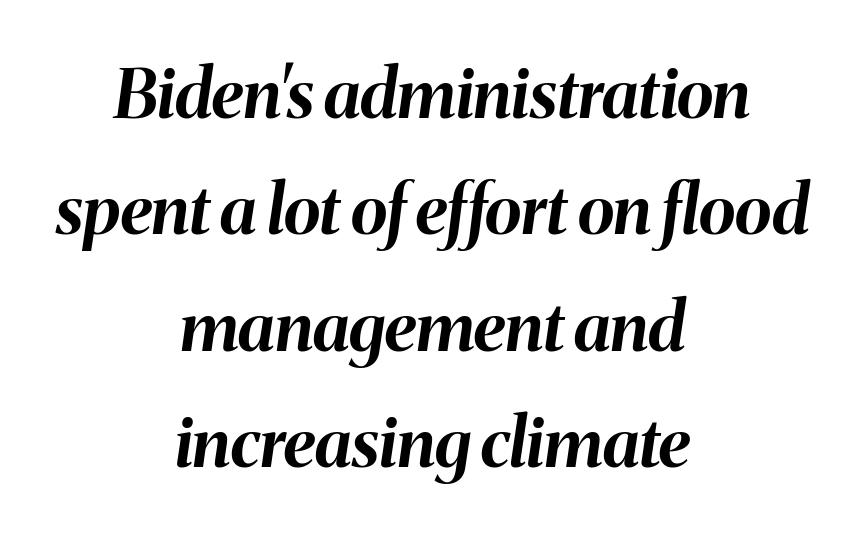
Varying glyph widths throughout — classic text-font behaviour. Quick note: italic. Strokes here are thick enough to call this a true bold. Observe the ordinary spacing: letters are neighbours, not strangers. The whitespace from short lines is split evenly between both sides. The space beneath each line is pristine and unruled.
